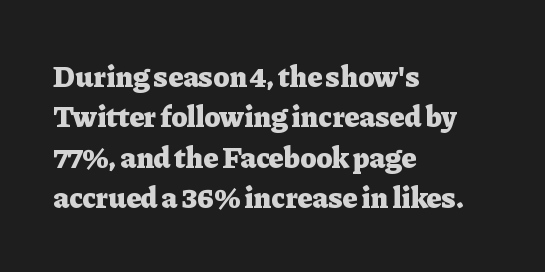
Q: Is the text bold? A: Yes.
Q: Is the text italic (slanted)? A: No, it is upright.
Q: Is the typeface a serif or a sans-serif typeface? A: Serif.
Q: Is the text underlined? A: No.
Q: How is the paragraph aligned? A: Left-aligned.
Q: Is the spacing between letters normal or unusually wide? A: Normal.
Q: Is the spacing between lines tight, normal or loose? A: Normal.
Q: Width (condensed, normal, or wide)? A: Normal.
Q: Stroke contrast? A: Low.
Q: x-height? A: Medium.
Q: Monospaced? A: No.
